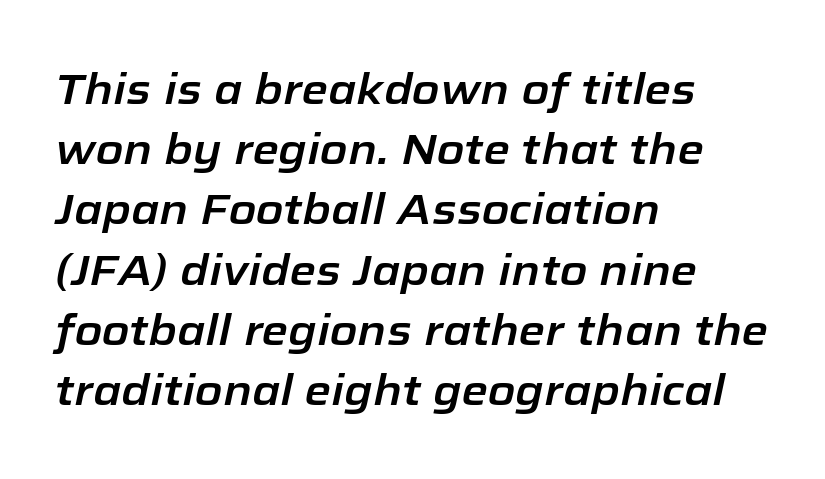
The face used here is rendered with its standard letterfit. Think of a printed novel: that variable character pitch is what you see here. This rendering features lettering with no underline. Quick note: italic. A student would call this left alignment; a typographer would say flush left, rag right.
